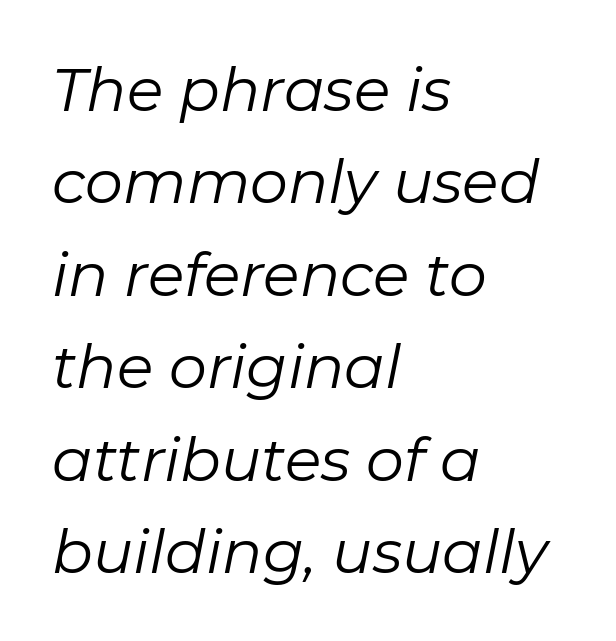
Q: Is the text bold? A: No.
Q: Is the text italic (slanted)? A: Yes, it leans right by about 11 degrees.
Q: Is the text underlined? A: No.
Q: How is the paragraph aligned? A: Left-aligned.
Q: Is the spacing between letters normal or unusually wide? A: Normal.
Q: Is the spacing between lines tight, normal or loose? A: Normal.
Q: Width (condensed, normal, or wide)? A: Normal.
Q: Stroke contrast? A: Low.
Q: x-height? A: Medium.
Q: Monospaced? A: No.
